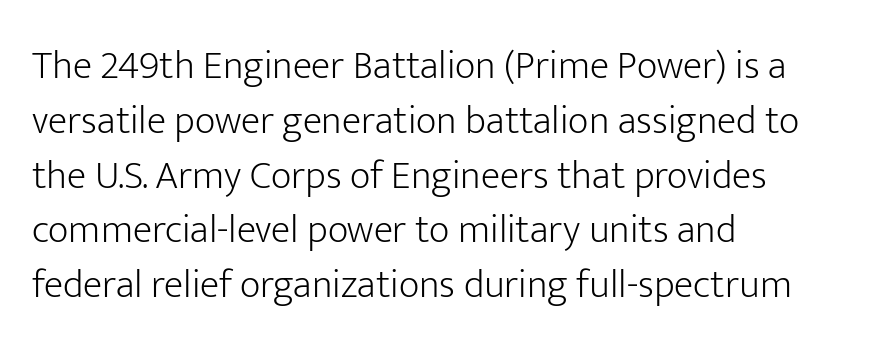
{"serif": "no", "italic": "no", "bold": "no", "weight": "light", "width": "normal", "stroke_contrast": "low", "x_height": "medium", "monospaced": "no", "underline": "no", "align": "left", "line_spacing": "normal", "line_spacing_ratio": 1.37, "letter_spacing": "normal", "letter_spacing_em": 0.0, "glyph_px": 40}
